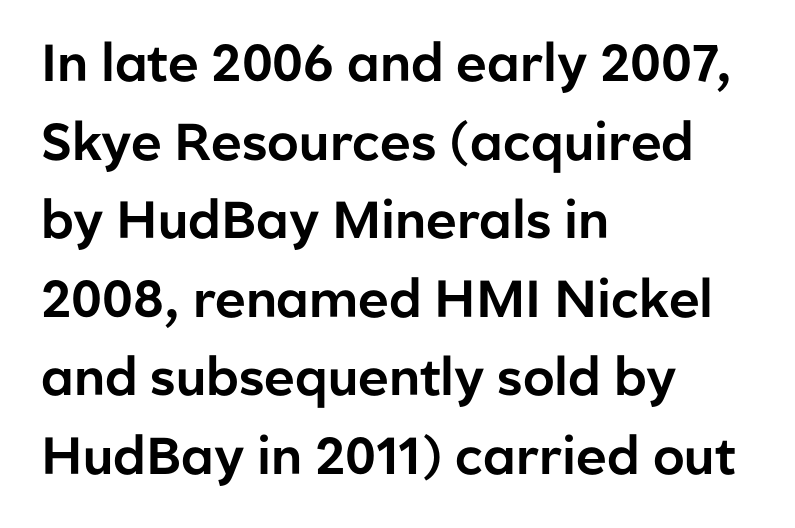
The image shows 52 px sans-serif type, upright; set left-aligned, normal line spacing (1.51x), normal letter spacing, not underlined; low stroke contrast and a medium x-height.
